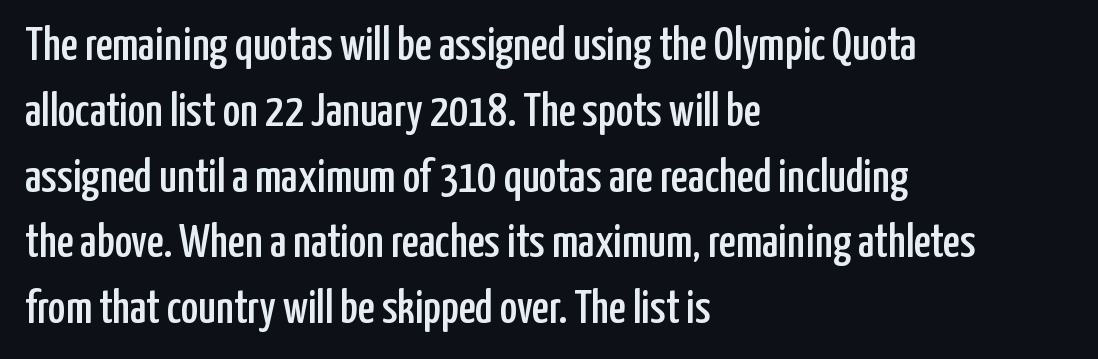
The string is rendered with underlining switched off. The rendering uses natural spacing where letterforms have individual widths. The letters stand upright; this is a roman face. Note: no serifs on the glyphs. The rendering anchors every line to the left-hand side.
